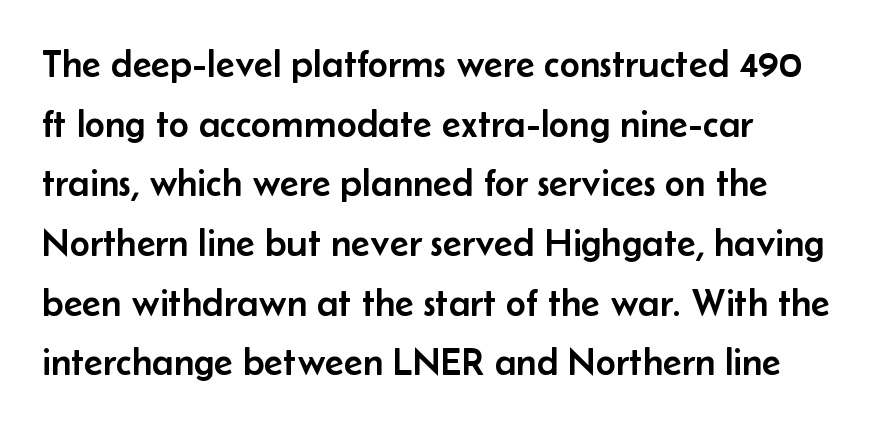
{"serif": "no", "italic": "no", "width": "normal", "stroke_contrast": "low", "x_height": "small", "monospaced": "no", "underline": "no", "line_spacing": "normal", "line_spacing_ratio": 1.53, "letter_spacing": "normal", "letter_spacing_em": 0.0, "glyph_px": 39}
